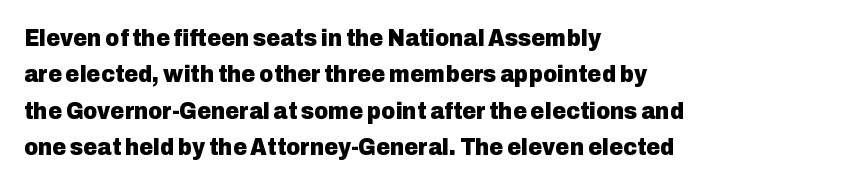
Q: Is the text bold? A: Yes.
Q: Is the text italic (slanted)? A: No, it is upright.
Q: Is the text underlined? A: No.
Q: How is the paragraph aligned? A: Left-aligned.
Q: Is the spacing between letters normal or unusually wide? A: Normal.
Q: Is the spacing between lines tight, normal or loose? A: Normal.
